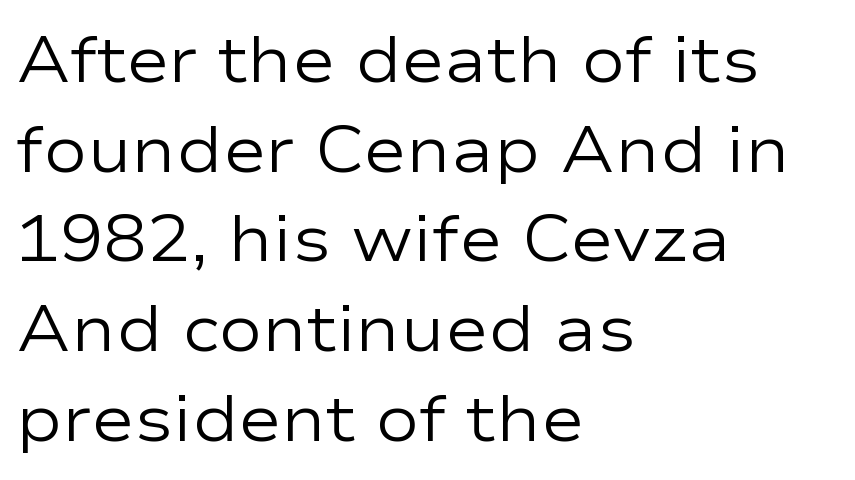
Q: Is the text bold? A: No.
Q: Is the text italic (slanted)? A: No, it is upright.
Q: Is the typeface a serif or a sans-serif typeface? A: Sans-serif.
Q: Is the text underlined? A: No.
Q: How is the paragraph aligned? A: Left-aligned.
Q: Is the spacing between letters normal or unusually wide? A: Normal.
Q: Is the spacing between lines tight, normal or loose? A: Normal.
Q: Width (condensed, normal, or wide)? A: Wide.
Q: Stroke contrast? A: Low.
Q: x-height? A: Medium.
Q: Monospaced? A: No.
